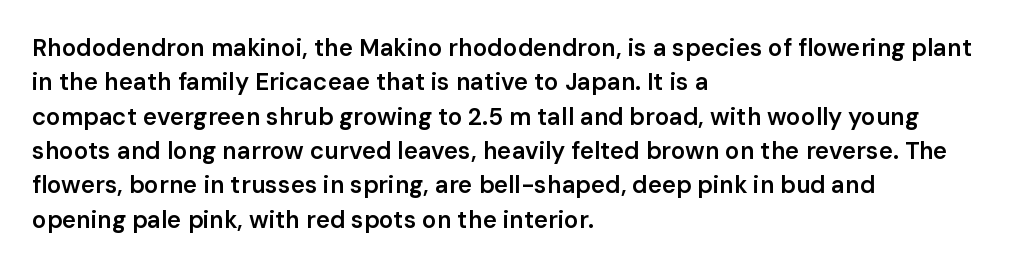
The image shows 24 px text type, upright; set left-aligned, normal line spacing (1.43x), normal letter spacing, not underlined.
